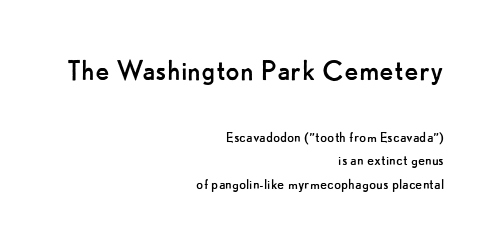
{"serif": "no", "italic": "no", "bold": "no", "weight": "regular", "width": "normal", "stroke_contrast": "low", "x_height": "small", "monospaced": "no", "underline": "no", "align": "right", "line_spacing": "normal", "line_spacing_ratio": 1.47, "letter_spacing": "normal", "letter_spacing_em": 0.0, "larger_block": "first", "size_ratio": 2.06, "glyph_px": 33}
